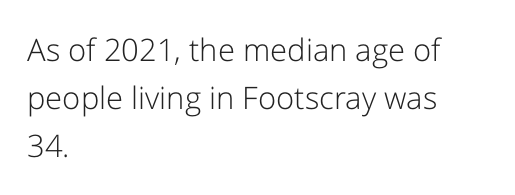
{"serif": "no", "italic": "no", "bold": "no", "weight": "light", "width": "normal", "stroke_contrast": "low", "x_height": "medium", "monospaced": "no", "underline": "no", "align": "left", "line_spacing": "normal", "line_spacing_ratio": 1.55, "letter_spacing": "normal", "letter_spacing_em": 0.0, "glyph_px": 31}
